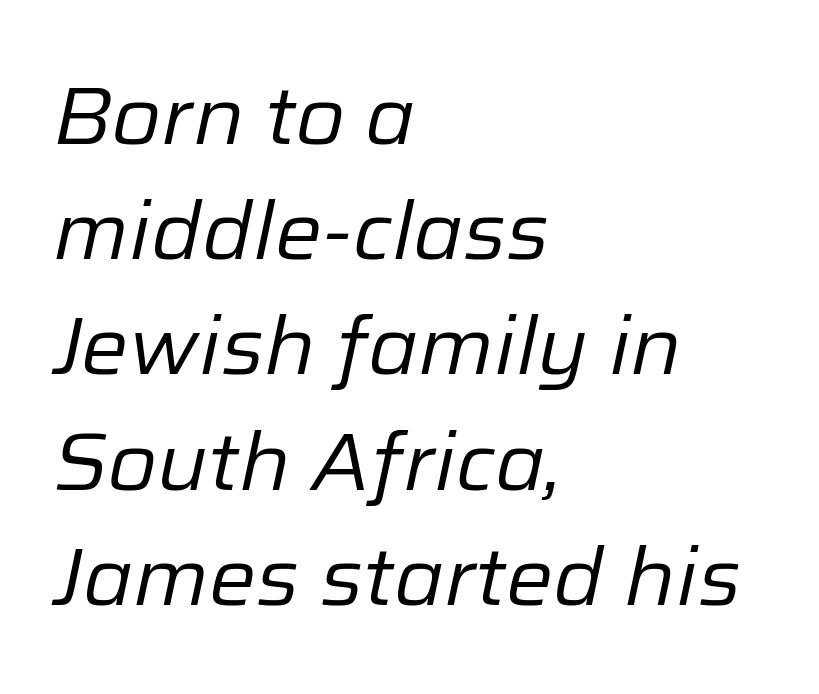
The image shows 80 px regular-weight type, italic (leaning right); set left-aligned, normal line spacing (1.44x), normal letter spacing, not underlined; low stroke contrast and a medium x-height.
